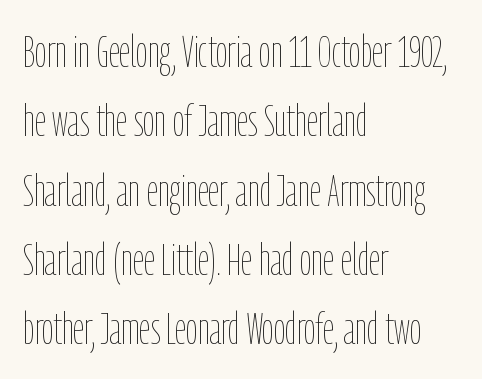
Q: Is the text bold? A: No.
Q: Is the text italic (slanted)? A: No, it is upright.
Q: Is the text underlined? A: No.
Q: How is the paragraph aligned? A: Left-aligned.
Q: Is the spacing between letters normal or unusually wide? A: Normal.
Q: Is the spacing between lines tight, normal or loose? A: Normal.
Q: Width (condensed, normal, or wide)? A: Condensed.
Q: Stroke contrast? A: Low.
Q: x-height? A: Medium.
Q: Monospaced? A: No.
